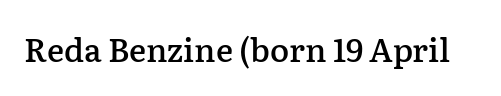
Q: Is the text bold? A: Semi-bold.
Q: Is the text italic (slanted)? A: No, it is upright.
Q: Is the typeface a serif or a sans-serif typeface? A: Serif.
Q: Is the text underlined? A: No.
Q: Is the spacing between letters normal or unusually wide? A: Normal.
Q: Width (condensed, normal, or wide)? A: Normal.
Q: Stroke contrast? A: Low.
Q: x-height? A: Medium.
Q: Monospaced? A: No.
